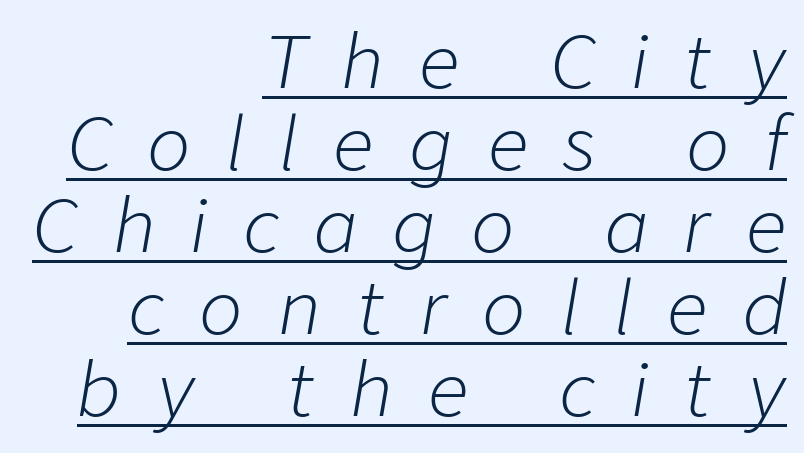
Q: Is the text bold? A: No.
Q: Is the text italic (slanted)? A: Yes, it leans right by about 9 degrees.
Q: Is the text underlined? A: Yes.
Q: How is the paragraph aligned? A: Right-aligned.
Q: Is the spacing between letters normal or unusually wide? A: Unusually wide.
Q: Is the spacing between lines tight, normal or loose? A: Tight.
Q: Width (condensed, normal, or wide)? A: Normal.
Q: Stroke contrast? A: Low.
Q: x-height? A: Medium.
Q: Monospaced? A: No.
